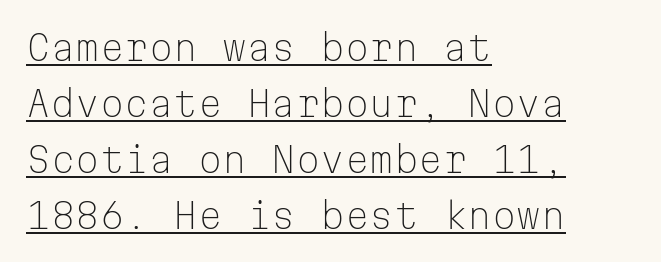
Q: Is the text bold? A: No.
Q: Is the text italic (slanted)? A: No, it is upright.
Q: Is the typeface a serif or a sans-serif typeface? A: Sans-serif.
Q: Is the text underlined? A: Yes.
Q: How is the paragraph aligned? A: Left-aligned.
Q: Is the spacing between letters normal or unusually wide? A: Normal.
Q: Is the spacing between lines tight, normal or loose? A: Normal.
Q: Width (condensed, normal, or wide)? A: Normal.
Q: Stroke contrast? A: Low.
Q: x-height? A: Medium.
Q: Monospaced? A: Yes.
